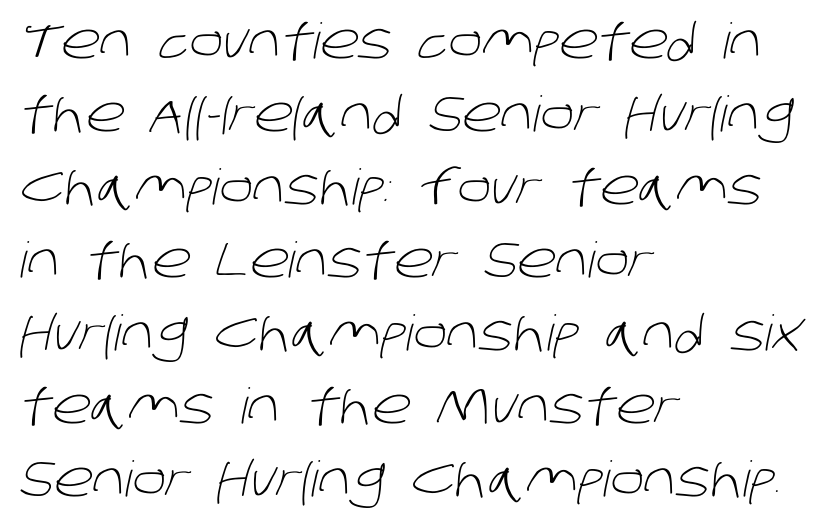
A typesetter would call this proportional, since set widths differ per character. You can tell from the bare stems that sans-serif type was used. A light-to-regular cut is what we see here. The glyphs are unaccompanied by any horizontal stroke below them.
